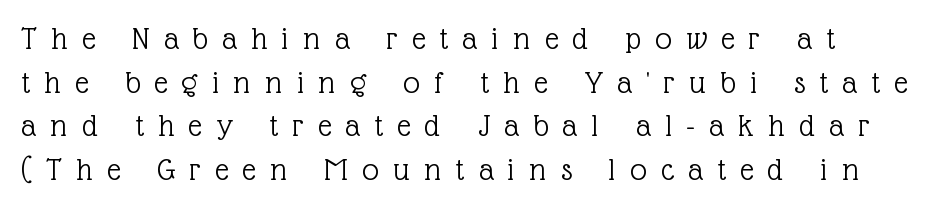
{"serif": "yes", "italic": "no", "bold": "no", "weight": "light", "width": "normal", "x_height": "medium", "monospaced": "no", "underline": "no", "line_spacing": "normal", "line_spacing_ratio": 1.32, "letter_spacing": "wide", "letter_spacing_em": 0.44, "glyph_px": 33}
